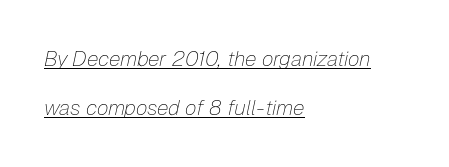
The image shows 21 px text type, italic (leaning right); set left-aligned, loose line spacing (2.34x), normal letter spacing, underlined.
